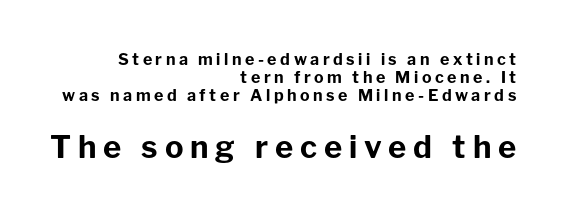
{"serif": "no", "italic": "no", "bold": "yes", "weight": "bold", "width": "normal", "stroke_contrast": "low", "x_height": "medium", "monospaced": "no", "underline": "no", "align": "right", "line_spacing": "tight", "line_spacing_ratio": 1.13, "letter_spacing": "wide", "letter_spacing_em": 0.22, "larger_block": "second", "size_ratio": 1.94, "glyph_px": 31}
